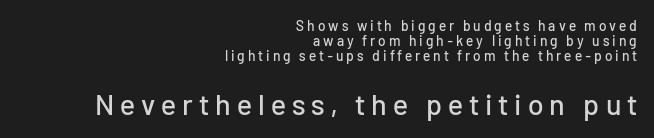
Q: Is the text italic (slanted)? A: No, it is upright.
Q: Is the typeface a serif or a sans-serif typeface? A: Sans-serif.
Q: Is the text underlined? A: No.
Q: How is the paragraph aligned? A: Right-aligned.
Q: Is the spacing between letters normal or unusually wide? A: Unusually wide.
Q: Is the spacing between lines tight, normal or loose? A: Tight.
Q: Which block of text is set in a larger size, the first (top) or the second (bottom)? A: The second (bottom) one.
Q: Width (condensed, normal, or wide)? A: Normal.
Q: Stroke contrast? A: Low.
Q: x-height? A: Medium.
Q: Monospaced? A: No.
